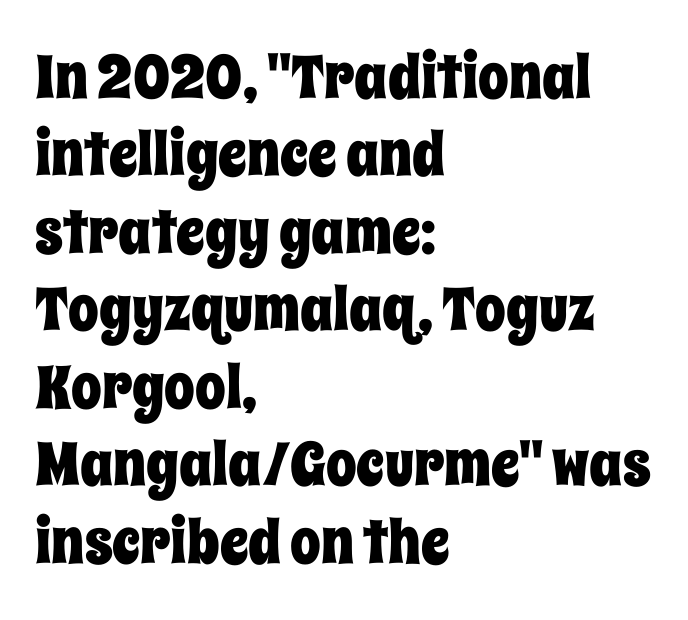
{"italic": "no", "width": "condensed", "stroke_contrast": "low", "x_height": "large", "monospaced": "no", "underline": "no", "align": "left", "line_spacing": "normal", "line_spacing_ratio": 1.27, "letter_spacing": "normal", "letter_spacing_em": 0.0, "glyph_px": 61}
